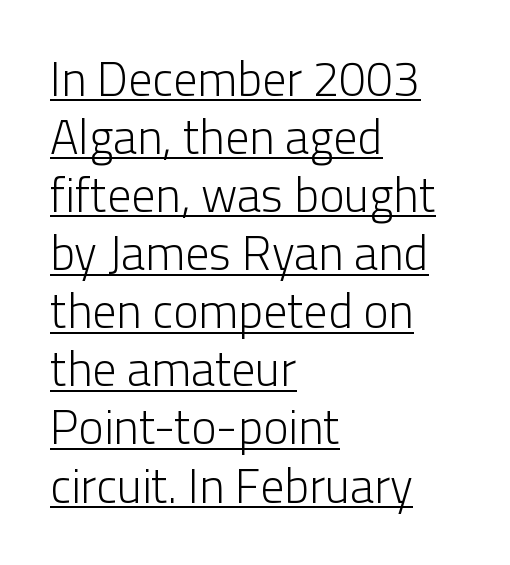
Q: Is the text bold? A: No.
Q: Is the text italic (slanted)? A: No, it is upright.
Q: Is the typeface a serif or a sans-serif typeface? A: Sans-serif.
Q: Is the text underlined? A: Yes.
Q: How is the paragraph aligned? A: Left-aligned.
Q: Is the spacing between letters normal or unusually wide? A: Normal.
Q: Width (condensed, normal, or wide)? A: Normal.
Q: Stroke contrast? A: Low.
Q: x-height? A: Medium.
Q: Monospaced? A: No.
